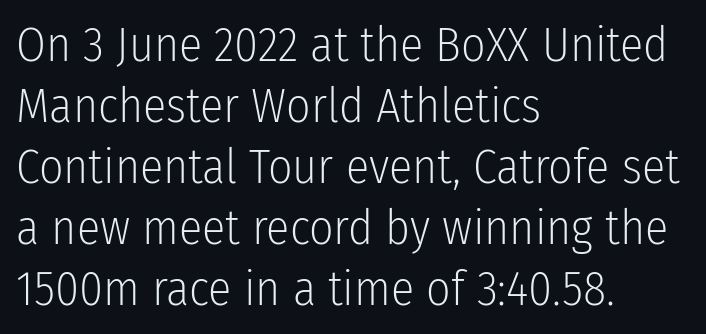
Q: Is the text bold? A: No.
Q: Is the text italic (slanted)? A: No, it is upright.
Q: Is the typeface a serif or a sans-serif typeface? A: Sans-serif.
Q: Is the text underlined? A: No.
Q: How is the paragraph aligned? A: Left-aligned.
Q: Is the spacing between letters normal or unusually wide? A: Normal.
Q: Is the spacing between lines tight, normal or loose? A: Normal.
Q: Width (condensed, normal, or wide)? A: Condensed.
Q: Stroke contrast? A: Low.
Q: x-height? A: Medium.
Q: Monospaced? A: No.
